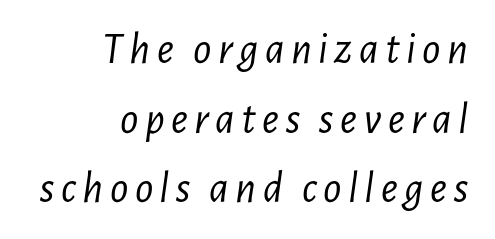
The image shows 45 px light, condensed type, italic (leaning right); set right-aligned, normal line spacing (1.55x), not underlined; low stroke contrast and a medium x-height.
